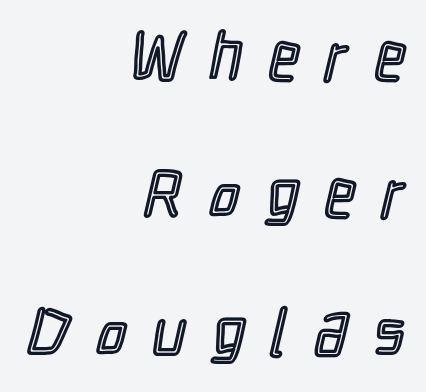
{"width": "condensed", "x_height": "medium", "monospaced": "no", "underline": "no", "align": "right", "line_spacing": "loose", "line_spacing_ratio": 2.08, "letter_spacing": "wide", "letter_spacing_em": 0.41, "glyph_px": 66}
